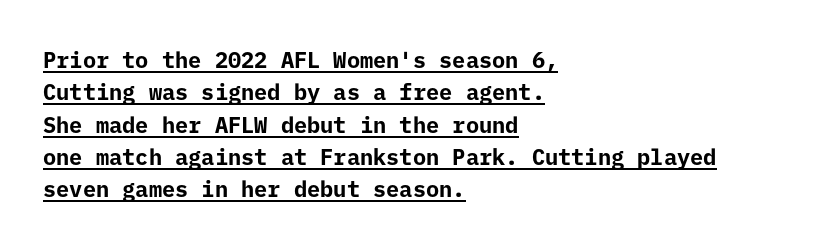
The font's upright variant was chosen for this text. The glyphs have the mass of a bold cut. Underlining? Definitely there. Observe the ordinary spacing: letters are neighbours, not strangers.
